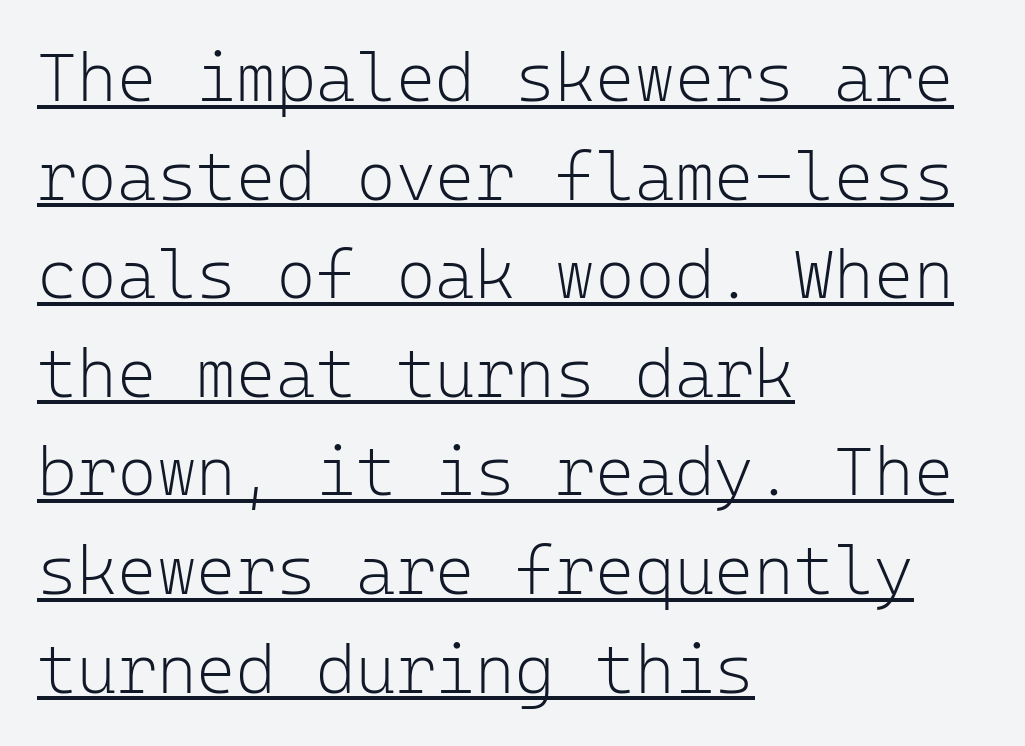
The image shows 68 px light sans-serif type, upright, monospaced; set left-aligned, normal line spacing (1.45x), normal letter spacing, underlined; low stroke contrast and a medium x-height.
